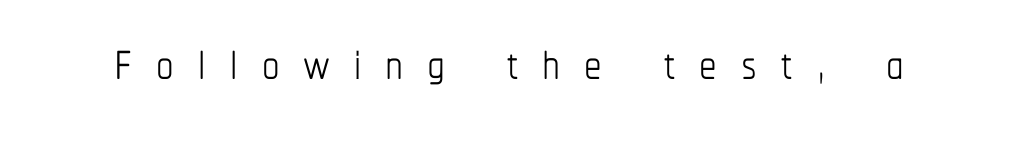
{"italic": "no", "bold": "no", "weight": "thin", "width": "condensed", "stroke_contrast": "low", "x_height": "medium", "monospaced": "no", "underline": "no", "letter_spacing": "wide", "letter_spacing_em": 0.34, "glyph_px": 70}
